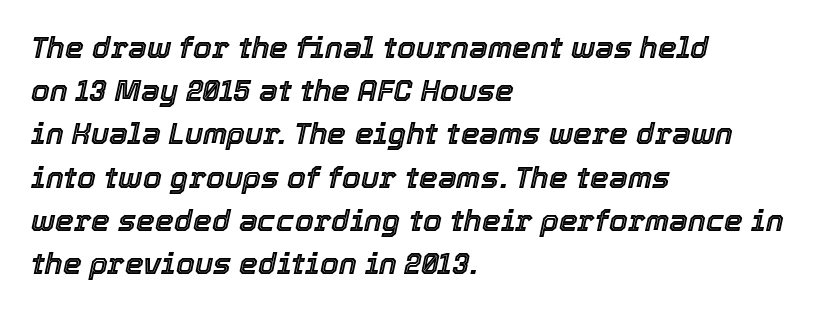
The glyphs look as if they've been sheared to an angle. The tracking reads as untouched default to a designer's eye. Summary of vertical rhythm: regular, with standard interline spacing. The typesetter chose a ragged-right arrangement here.
